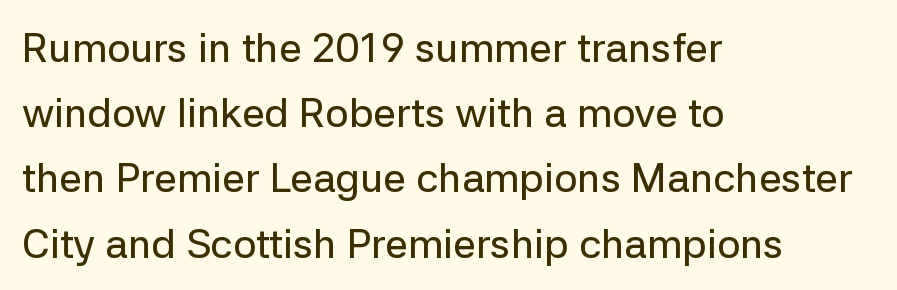
{"serif": "no", "italic": "no", "width": "normal", "stroke_contrast": "low", "x_height": "medium", "monospaced": "no", "underline": "no", "align": "left", "line_spacing": "normal", "line_spacing_ratio": 1.59, "letter_spacing": "normal", "letter_spacing_em": 0.0, "glyph_px": 41}
